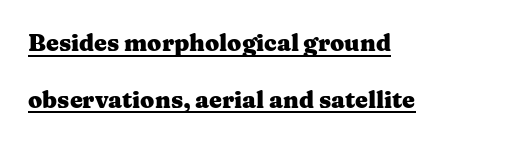
The image shows 23 px bold type, upright; set left-aligned, loose line spacing (2.46x), normal letter spacing, underlined.
